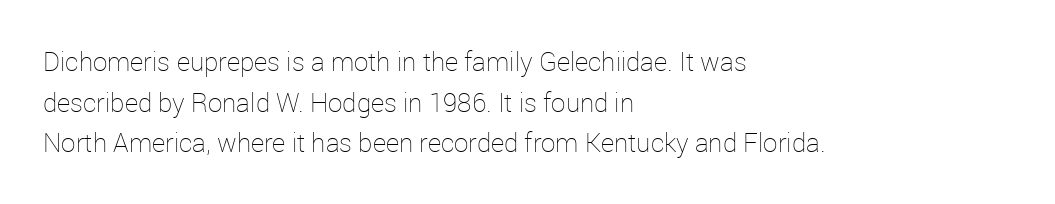
The image shows 26 px text type, upright; set left-aligned, normal line spacing (1.56x), normal letter spacing, not underlined.
